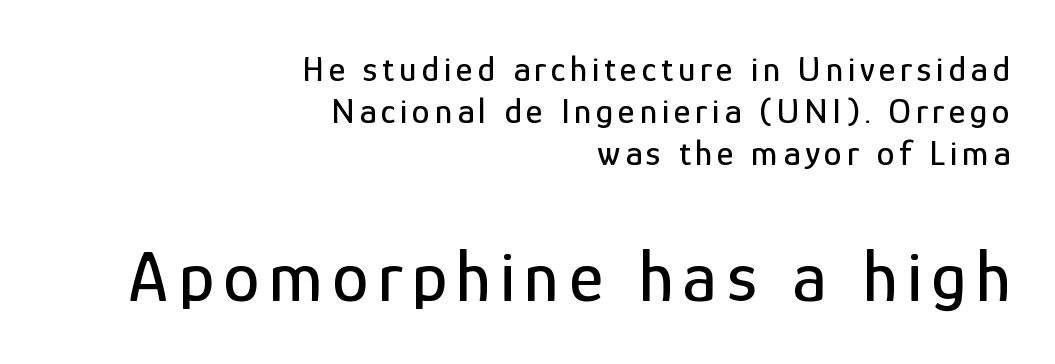
Q: Is the text italic (slanted)? A: No, it is upright.
Q: Is the typeface a serif or a sans-serif typeface? A: Sans-serif.
Q: Is the text underlined? A: No.
Q: How is the paragraph aligned? A: Right-aligned.
Q: Which block of text is set in a larger size, the first (top) or the second (bottom)? A: The second (bottom) one.
Q: Width (condensed, normal, or wide)? A: Condensed.
Q: Stroke contrast? A: Low.
Q: x-height? A: Medium.
Q: Monospaced? A: No.
